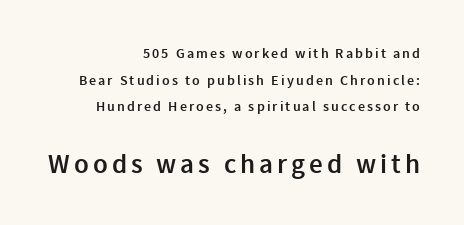
The image shows 27 px text type, upright; set right-aligned, loose line spacing (1.91x), not underlined; the second (bottom) block is 1.93x larger.
